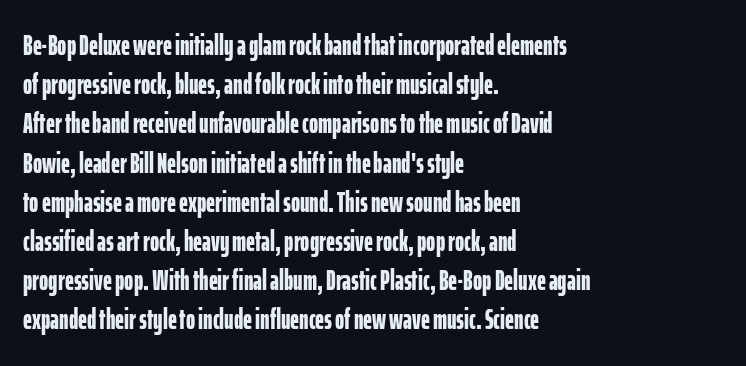
Q: Is the text bold? A: Yes.
Q: Is the text italic (slanted)? A: No, it is upright.
Q: Is the typeface a serif or a sans-serif typeface? A: Sans-serif.
Q: Is the text underlined? A: No.
Q: How is the paragraph aligned? A: Left-aligned.
Q: Is the spacing between letters normal or unusually wide? A: Normal.
Q: Is the spacing between lines tight, normal or loose? A: Normal.
Q: Width (condensed, normal, or wide)? A: Condensed.
Q: Stroke contrast? A: Low.
Q: x-height? A: Medium.
Q: Monospaced? A: No.
